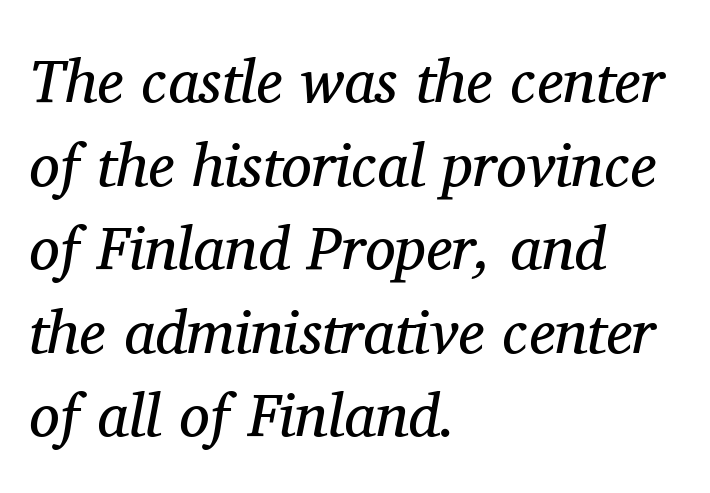
The image shows 61 px regular-weight serif type, italic (leaning right); set left-aligned, normal line spacing (1.37x), normal letter spacing, not underlined; medium stroke contrast and a medium x-height.
